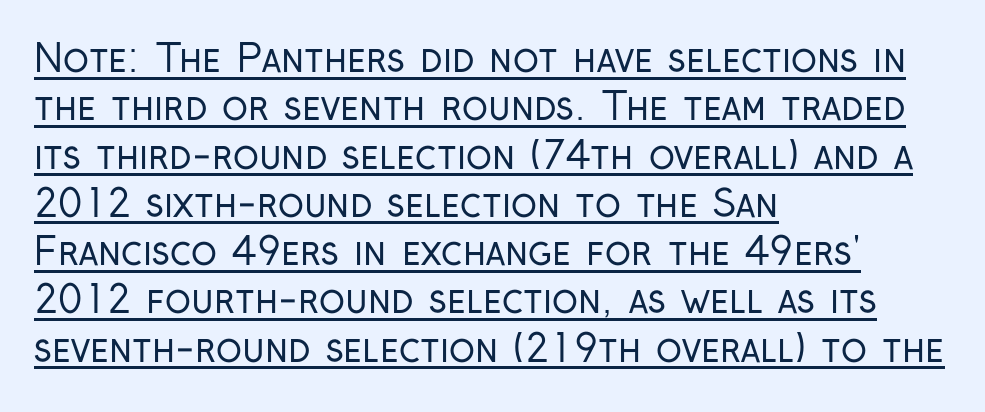
{"serif": "no", "italic": "no", "bold": "no", "weight": "regular", "width": "condensed", "stroke_contrast": "low", "x_height": "medium", "monospaced": "no", "underline": "yes", "align": "left", "line_spacing": "normal", "line_spacing_ratio": 1.27, "letter_spacing": "normal", "letter_spacing_em": 0.0, "glyph_px": 38}
